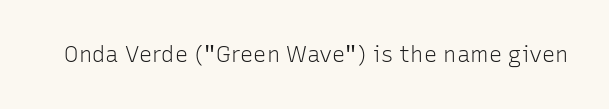
Q: Is the text bold? A: No.
Q: Is the text italic (slanted)? A: No, it is upright.
Q: Is the text underlined? A: No.
Q: Is the spacing between letters normal or unusually wide? A: Normal.
